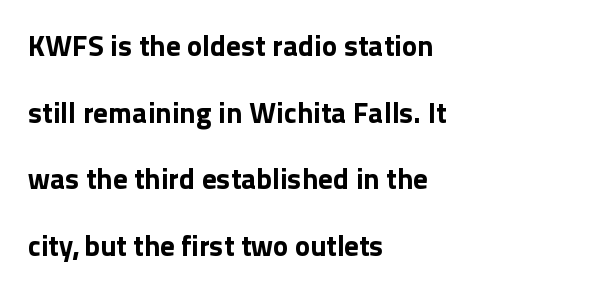
The image shows 29 px bold sans-serif type, upright; set left-aligned, loose line spacing (2.3x), normal letter spacing, not underlined; a medium x-height.
